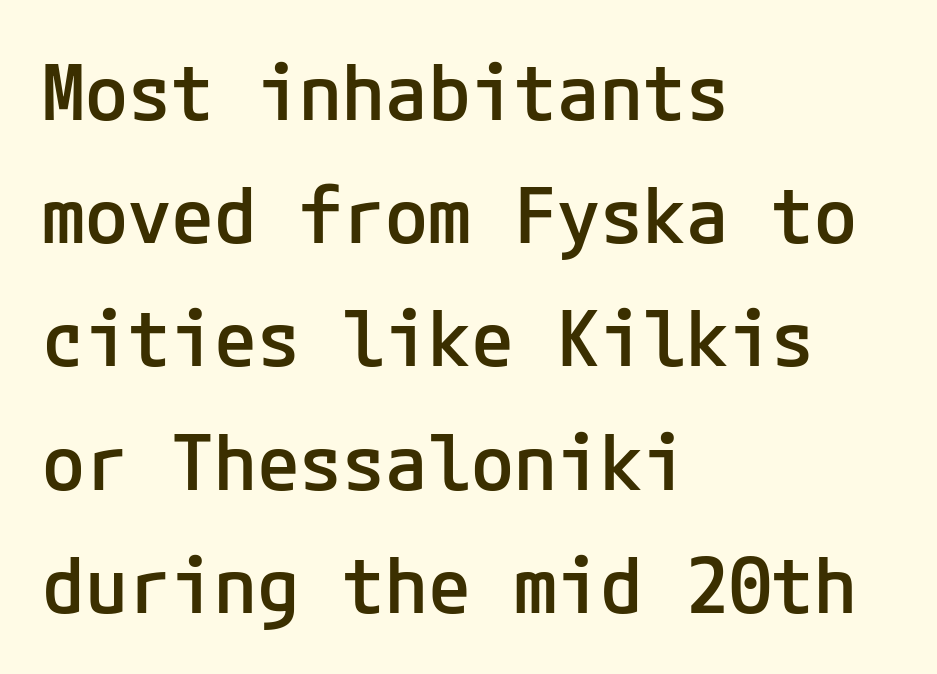
Q: Is the text bold? A: Semi-bold.
Q: Is the text italic (slanted)? A: No, it is upright.
Q: Is the typeface a serif or a sans-serif typeface? A: Sans-serif.
Q: Is the text underlined? A: No.
Q: How is the paragraph aligned? A: Left-aligned.
Q: Is the spacing between letters normal or unusually wide? A: Normal.
Q: Is the spacing between lines tight, normal or loose? A: Normal.
Q: Width (condensed, normal, or wide)? A: Normal.
Q: Stroke contrast? A: Low.
Q: x-height? A: Medium.
